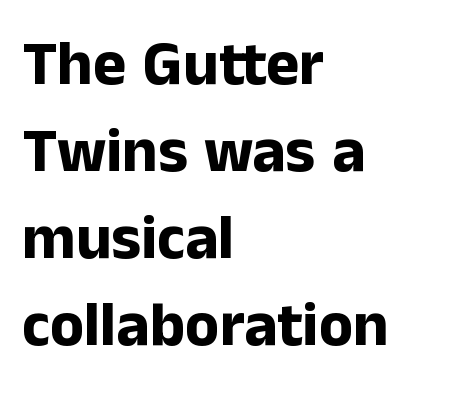
Q: Is the text bold? A: Yes.
Q: Is the text italic (slanted)? A: No, it is upright.
Q: Is the typeface a serif or a sans-serif typeface? A: Sans-serif.
Q: Is the text underlined? A: No.
Q: How is the paragraph aligned? A: Left-aligned.
Q: Is the spacing between letters normal or unusually wide? A: Normal.
Q: Is the spacing between lines tight, normal or loose? A: Normal.
Q: Width (condensed, normal, or wide)? A: Normal.
Q: Stroke contrast? A: Low.
Q: x-height? A: Medium.
Q: Monospaced? A: No.
